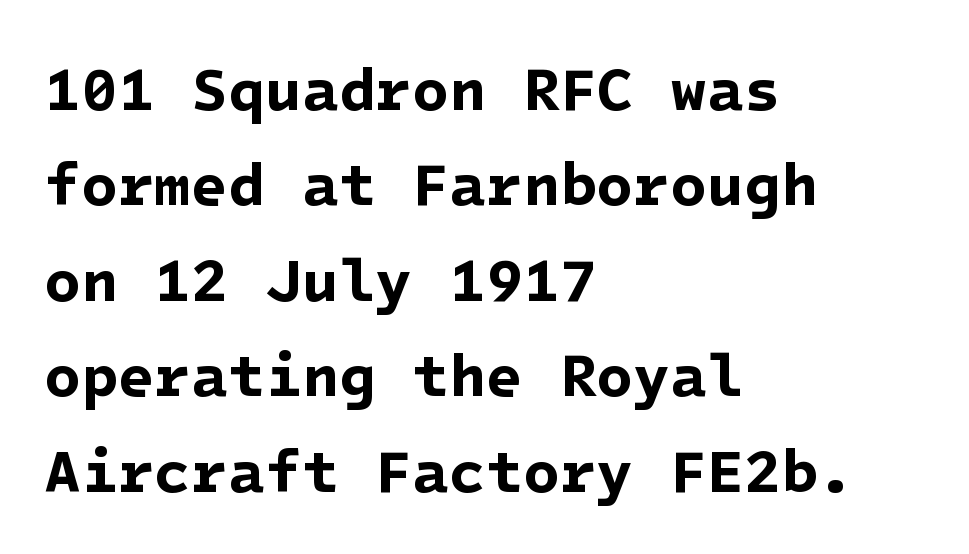
The image shows 60 px bold sans-serif type; set left-aligned, normal line spacing (1.59x), normal letter spacing, not underlined; low stroke contrast and a medium x-height.
